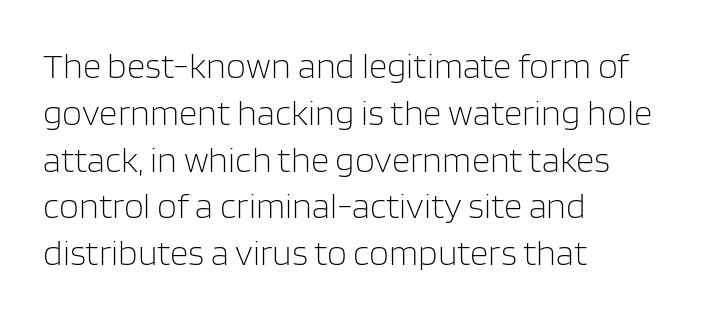
Q: Is the text bold? A: No.
Q: Is the text italic (slanted)? A: No, it is upright.
Q: Is the typeface a serif or a sans-serif typeface? A: Sans-serif.
Q: Is the text underlined? A: No.
Q: How is the paragraph aligned? A: Left-aligned.
Q: Is the spacing between letters normal or unusually wide? A: Normal.
Q: Is the spacing between lines tight, normal or loose? A: Normal.
Q: Width (condensed, normal, or wide)? A: Normal.
Q: Stroke contrast? A: Low.
Q: x-height? A: Large.
Q: Monospaced? A: No.
